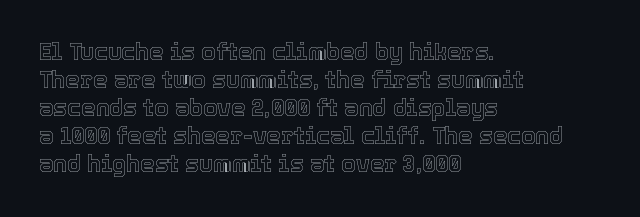
{"italic": "no", "underline": "no", "align": "left", "line_spacing_ratio": 1.22, "letter_spacing": "normal", "letter_spacing_em": 0.0, "glyph_px": 23}
